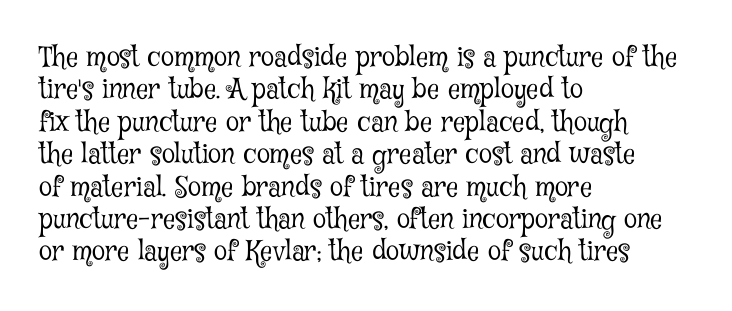
The image shows 27 px text type, upright; set left-aligned, line spacing 1.2x, normal letter spacing, not underlined.
